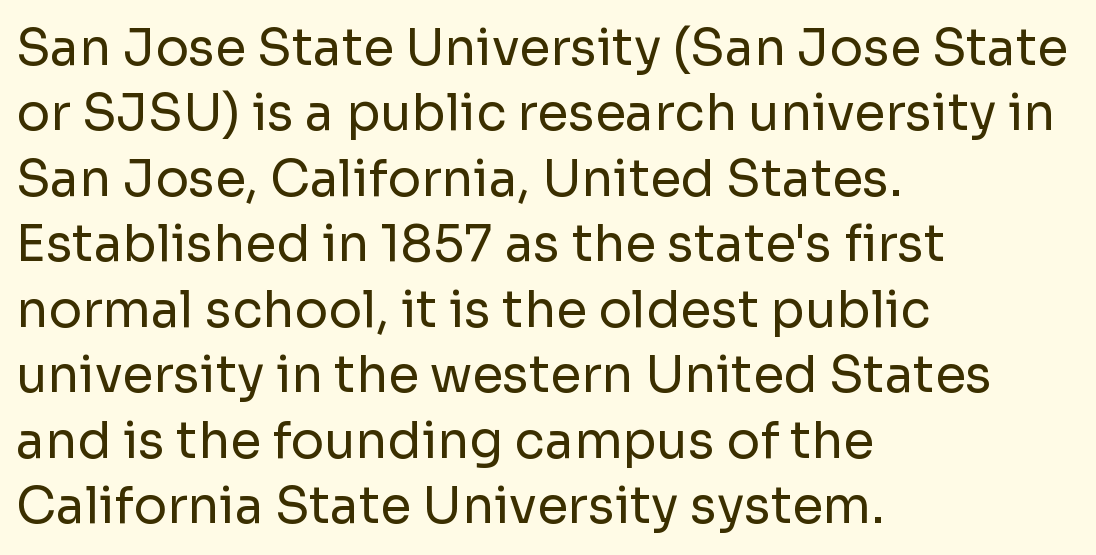
Q: Is the text bold? A: No.
Q: Is the text italic (slanted)? A: No, it is upright.
Q: Is the typeface a serif or a sans-serif typeface? A: Sans-serif.
Q: Is the text underlined? A: No.
Q: How is the paragraph aligned? A: Left-aligned.
Q: Is the spacing between letters normal or unusually wide? A: Normal.
Q: Is the spacing between lines tight, normal or loose? A: Normal.
Q: Width (condensed, normal, or wide)? A: Normal.
Q: Stroke contrast? A: Low.
Q: x-height? A: Medium.
Q: Monospaced? A: No.
